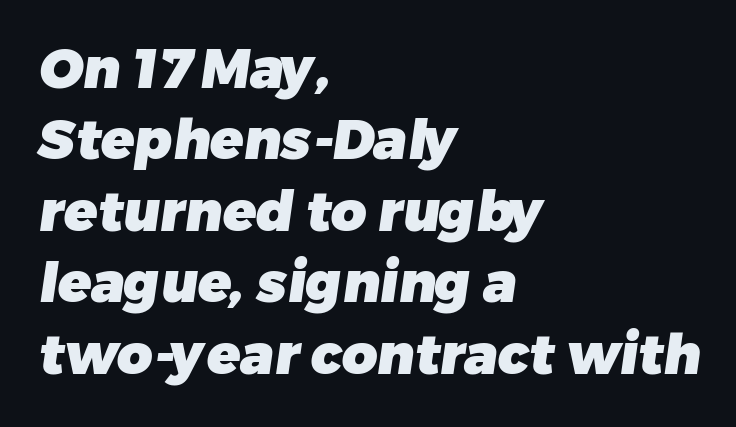
{"serif": "no", "bold": "yes", "weight": "heavy", "width": "normal", "stroke_contrast": "low", "x_height": "medium", "monospaced": "no", "underline": "no", "align": "left", "line_spacing": "normal", "line_spacing_ratio": 1.3, "letter_spacing": "normal", "letter_spacing_em": 0.0, "glyph_px": 55}
